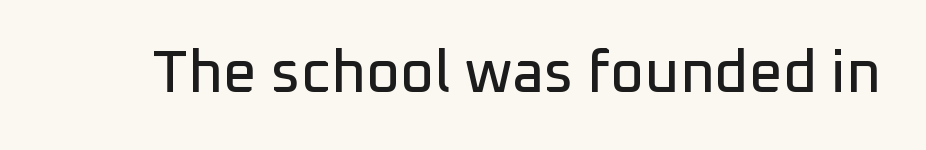
The horizontal fit of the characters is conventional and even. The face used here is proportionally spaced, like ordinary book or web type. To sum up the face: it is a sans, with no serifs. This is roman type, the default non-slanted kind. The area under the type is left untouched.
